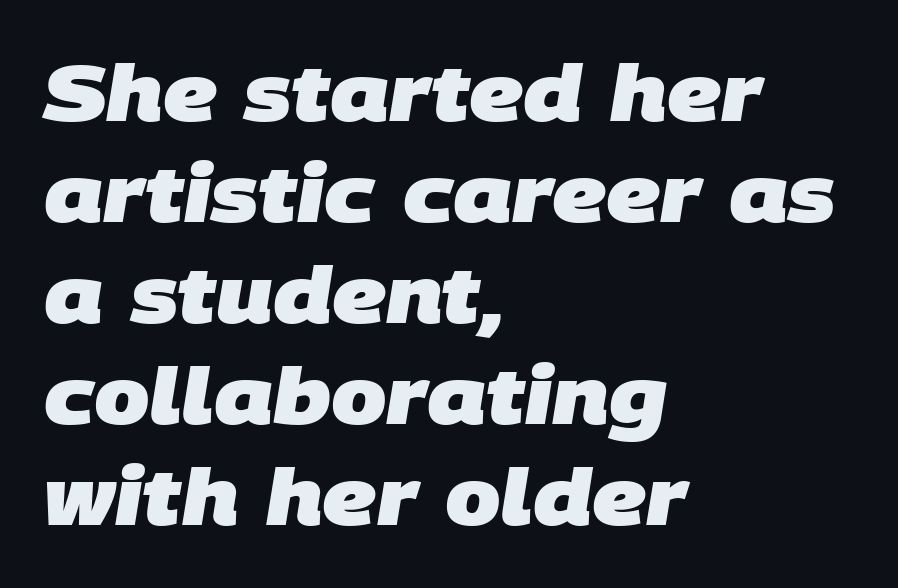
Honestly, the row spacing looks completely unremarkable. The type is set solid horizontally, with unmodified tracking. In CSS terms this would be text-align: left. Has an underline been added? It has not. Stroke terminals: plain, sans-serif. Typesetter's note: full bold, strokes at maximum text heaviness.
